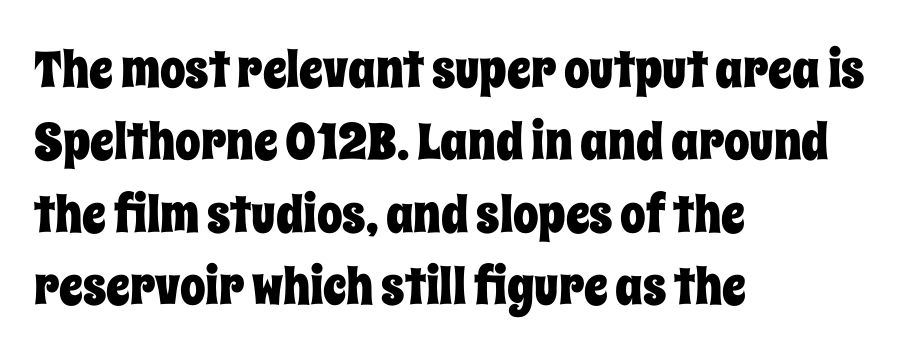
The image shows 51 px condensed type, upright; set left-aligned, normal line spacing (1.42x), normal letter spacing, not underlined; low stroke contrast and a large x-height.
